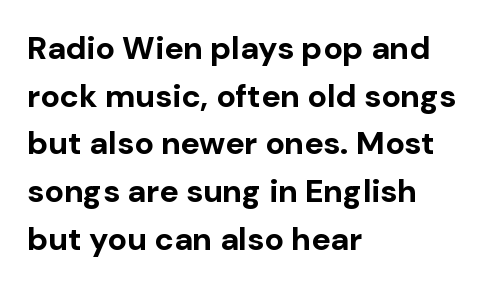
{"serif": "no", "italic": "no", "bold": "yes", "weight": "bold", "width": "normal", "stroke_contrast": "low", "x_height": "medium", "monospaced": "no", "underline": "no", "align": "left", "line_spacing": "normal", "line_spacing_ratio": 1.49, "letter_spacing": "normal", "letter_spacing_em": 0.0, "glyph_px": 32}
